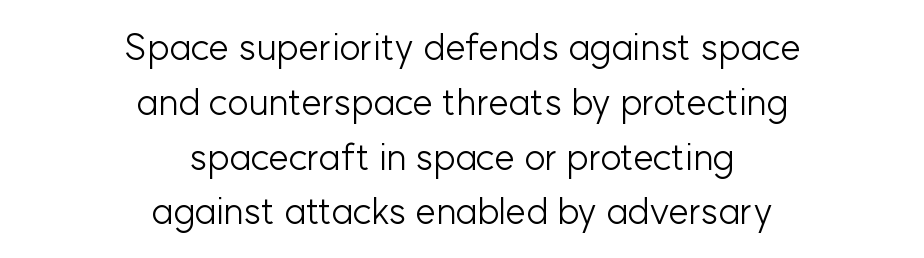
Q: Is the text bold? A: No.
Q: Is the text italic (slanted)? A: No, it is upright.
Q: Is the typeface a serif or a sans-serif typeface? A: Sans-serif.
Q: Is the text underlined? A: No.
Q: How is the paragraph aligned? A: Centered.
Q: Is the spacing between letters normal or unusually wide? A: Normal.
Q: Is the spacing between lines tight, normal or loose? A: Normal.
Q: Width (condensed, normal, or wide)? A: Normal.
Q: Stroke contrast? A: Low.
Q: x-height? A: Medium.
Q: Monospaced? A: No.
